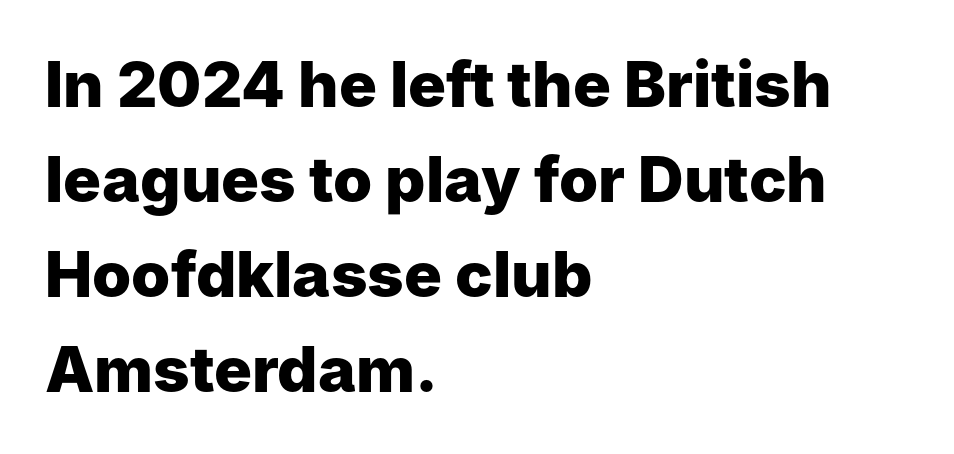
The image shows 63 px heavy sans-serif type, upright; set left-aligned, normal line spacing (1.51x), normal letter spacing, not underlined; low stroke contrast and a medium x-height.
